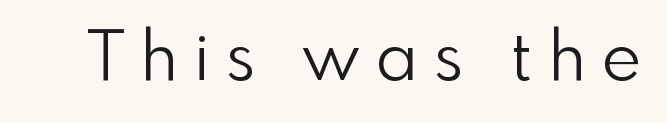
No italicization has been applied; the sample stays upright. The passage shown is typed in a proportional face where columns would drift. The rendering inserts visible extra space after every character. Weight: regular or lighter.
